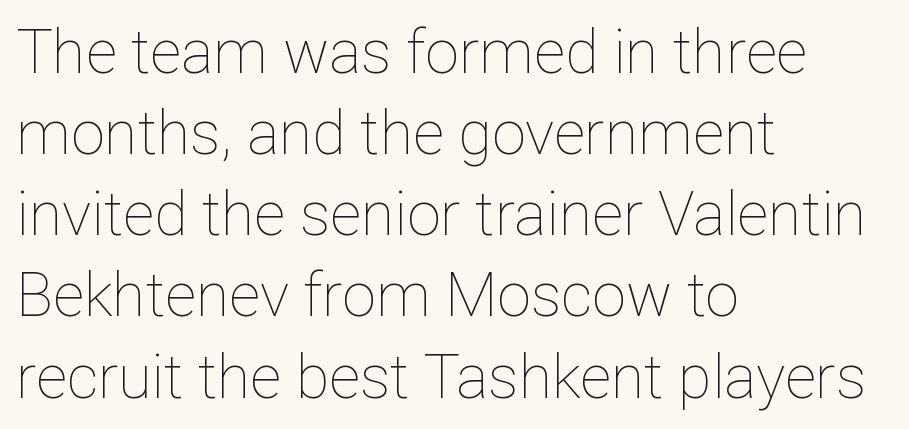
Q: Is the text bold? A: No.
Q: Is the text italic (slanted)? A: No, it is upright.
Q: Is the text underlined? A: No.
Q: How is the paragraph aligned? A: Left-aligned.
Q: Is the spacing between letters normal or unusually wide? A: Normal.
Q: Is the spacing between lines tight, normal or loose? A: Normal.
Q: Width (condensed, normal, or wide)? A: Normal.
Q: Stroke contrast? A: Low.
Q: x-height? A: Medium.
Q: Monospaced? A: No.
